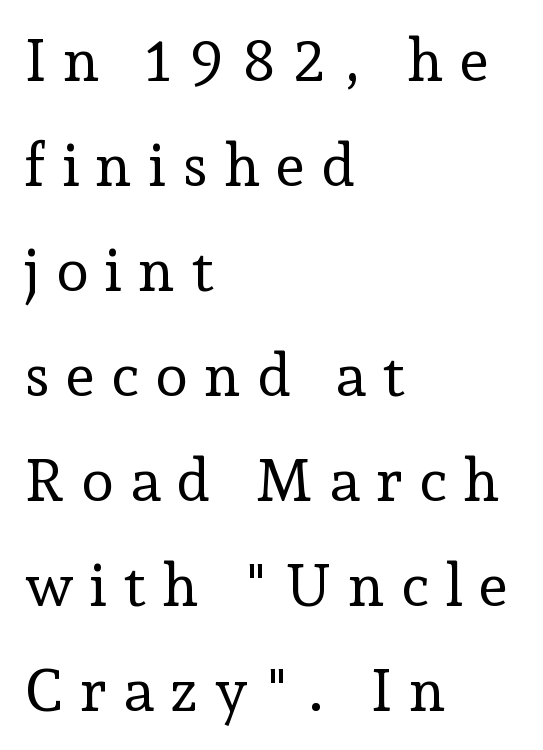
The designer went with a serif here, giving each stem small feet. Nothing heavy about these letters — not bold at all. Think of a printed novel: that variable character pitch is what you see here. The lines in this sample share a left origin and differ only in where they stop. Check the space under the baseline: it is left empty.
